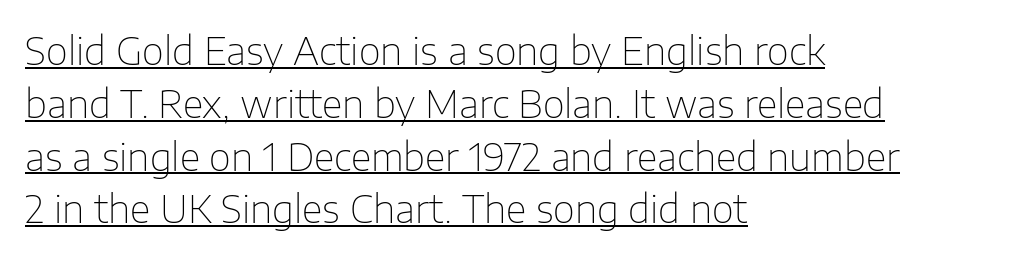
Q: Is the text bold? A: No.
Q: Is the text italic (slanted)? A: No, it is upright.
Q: Is the typeface a serif or a sans-serif typeface? A: Sans-serif.
Q: Is the text underlined? A: Yes.
Q: How is the paragraph aligned? A: Left-aligned.
Q: Is the spacing between letters normal or unusually wide? A: Normal.
Q: Is the spacing between lines tight, normal or loose? A: Normal.
Q: Width (condensed, normal, or wide)? A: Normal.
Q: Stroke contrast? A: Low.
Q: x-height? A: Medium.
Q: Monospaced? A: No.
